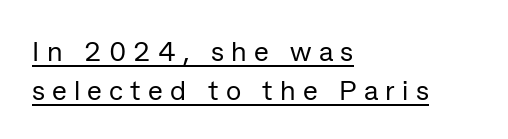
Q: Is the text bold? A: No.
Q: Is the text italic (slanted)? A: No, it is upright.
Q: Is the typeface a serif or a sans-serif typeface? A: Sans-serif.
Q: Is the text underlined? A: Yes.
Q: How is the paragraph aligned? A: Left-aligned.
Q: Is the spacing between letters normal or unusually wide? A: Unusually wide.
Q: Is the spacing between lines tight, normal or loose? A: Normal.
Q: Width (condensed, normal, or wide)? A: Normal.
Q: Stroke contrast? A: Low.
Q: x-height? A: Medium.
Q: Monospaced? A: No.
